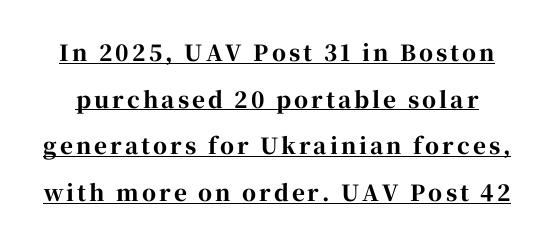
{"italic": "no", "bold": "yes", "underline": "yes", "line_spacing": "loose", "line_spacing_ratio": 2.12, "glyph_px": 22}
